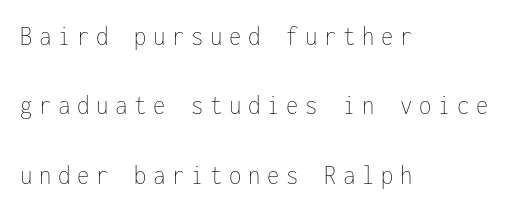
Check under the words: just untouched page. Nope, not italic — everything's standing straight. The rendering uses typewriter-style spacing with identical character cells. Each stroke keeps to a modest, everyday thickness or less. Whoever set this chose breathing room over compactness in the vertical rhythm.
